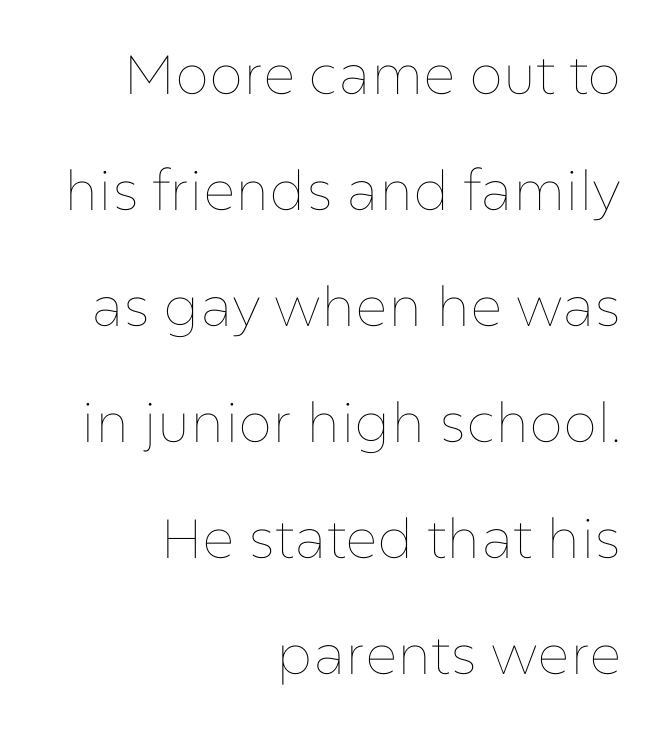
Q: Is the text bold? A: No.
Q: Is the text italic (slanted)? A: No, it is upright.
Q: Is the text underlined? A: No.
Q: How is the paragraph aligned? A: Right-aligned.
Q: Is the spacing between letters normal or unusually wide? A: Normal.
Q: Is the spacing between lines tight, normal or loose? A: Loose.
Q: Width (condensed, normal, or wide)? A: Normal.
Q: Stroke contrast? A: Low.
Q: x-height? A: Medium.
Q: Monospaced? A: No.
